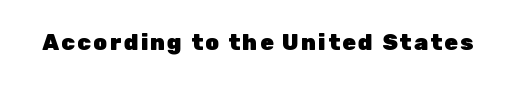
Weight check: bold — yes, fully. Rule under the text: the space is simply empty. Quick note: not italic, upright.
